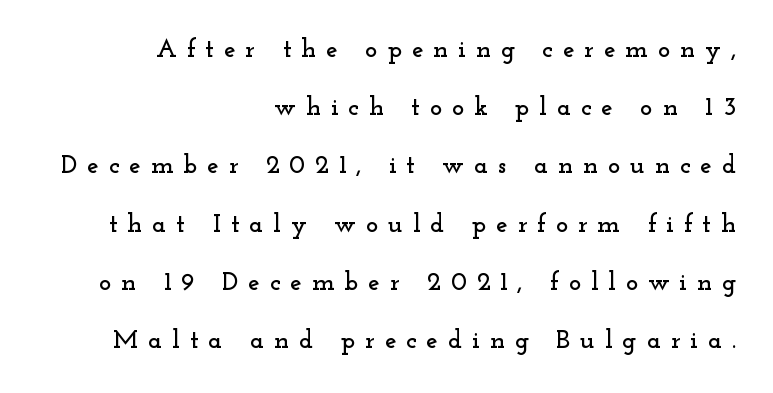
The image shows 26 px text type, upright; set right-aligned, loose line spacing (2.24x), unusually wide letter spacing (+0.38 em), not underlined.
